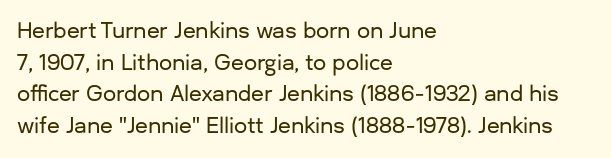
Q: Is the text italic (slanted)? A: No, it is upright.
Q: Is the text underlined? A: No.
Q: How is the paragraph aligned? A: Left-aligned.
Q: Is the spacing between letters normal or unusually wide? A: Normal.
Q: Is the spacing between lines tight, normal or loose? A: Normal.
